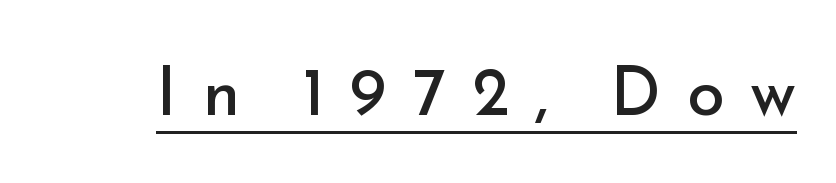
Q: Is the text bold? A: No.
Q: Is the text italic (slanted)? A: No, it is upright.
Q: Is the typeface a serif or a sans-serif typeface? A: Sans-serif.
Q: Is the text underlined? A: Yes.
Q: Is the spacing between letters normal or unusually wide? A: Unusually wide.
Q: Width (condensed, normal, or wide)? A: Normal.
Q: Stroke contrast? A: Low.
Q: x-height? A: Small.
Q: Monospaced? A: No.
